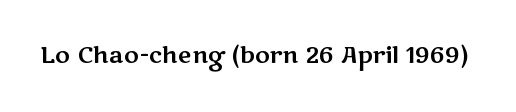
Each word holds together tightly as a unit, with standard inter-letter gaps. Posture: upright roman. The specimen omits any rule beneath the text block's lines.
